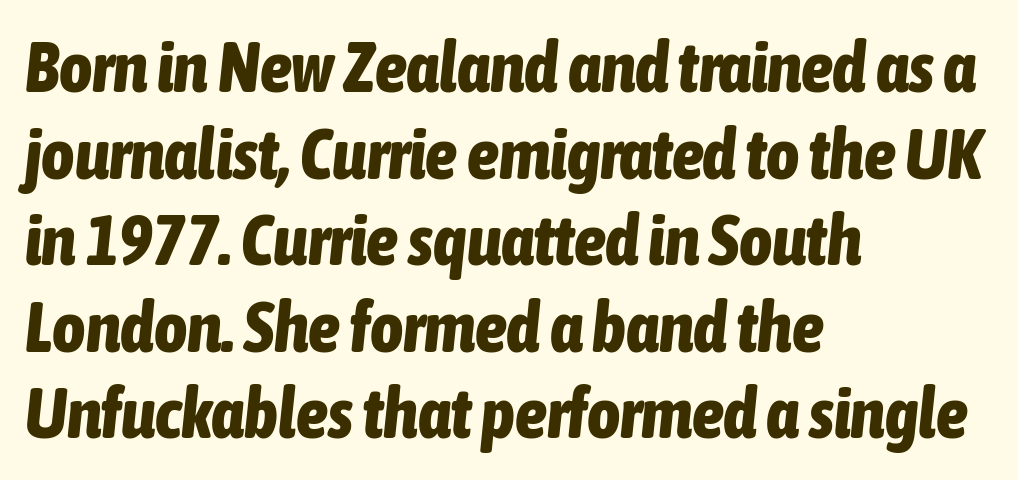
Q: Is the text bold? A: Yes.
Q: Is the text italic (slanted)? A: Yes, it leans right by about 6 degrees.
Q: Is the text underlined? A: No.
Q: How is the paragraph aligned? A: Left-aligned.
Q: Is the spacing between letters normal or unusually wide? A: Normal.
Q: Width (condensed, normal, or wide)? A: Condensed.
Q: Stroke contrast? A: Low.
Q: x-height? A: Medium.
Q: Monospaced? A: No.
